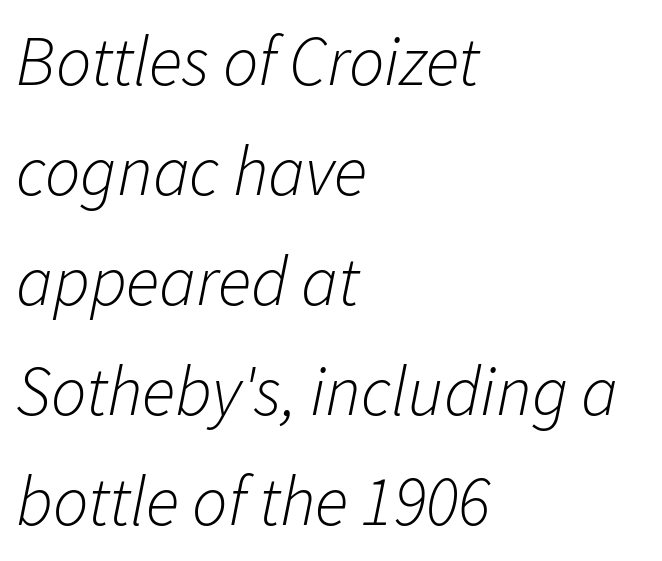
The image shows 70 px light type, italic (leaning right); set left-aligned, normal line spacing (1.57x), normal letter spacing, not underlined; low stroke contrast and a medium x-height.
